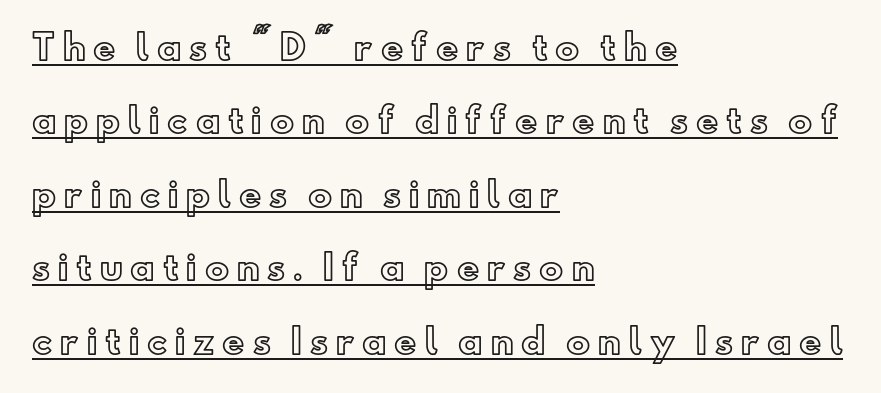
{"italic": "no", "width": "normal", "x_height": "small", "monospaced": "no", "underline": "yes", "align": "left", "line_spacing": "loose", "line_spacing_ratio": 2.16, "letter_spacing": "wide", "letter_spacing_em": 0.23, "glyph_px": 34}
